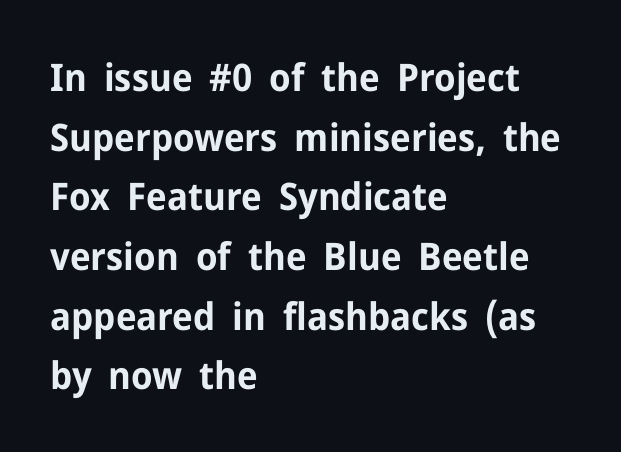
Q: Is the text bold? A: Yes.
Q: Is the text italic (slanted)? A: No, it is upright.
Q: Is the typeface a serif or a sans-serif typeface? A: Sans-serif.
Q: Is the text underlined? A: No.
Q: How is the paragraph aligned? A: Left-aligned.
Q: Is the spacing between letters normal or unusually wide? A: Normal.
Q: Is the spacing between lines tight, normal or loose? A: Normal.
Q: Width (condensed, normal, or wide)? A: Normal.
Q: Stroke contrast? A: Low.
Q: x-height? A: Medium.
Q: Monospaced? A: No.
